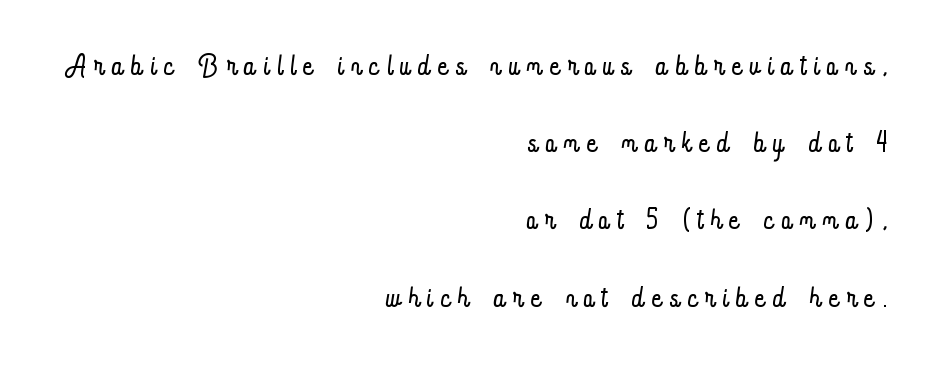
The image shows 40 px light, condensed type; set right-aligned, loose line spacing (1.93x), unusually wide letter spacing (+0.22 em), not underlined; low stroke contrast and a small x-height.
